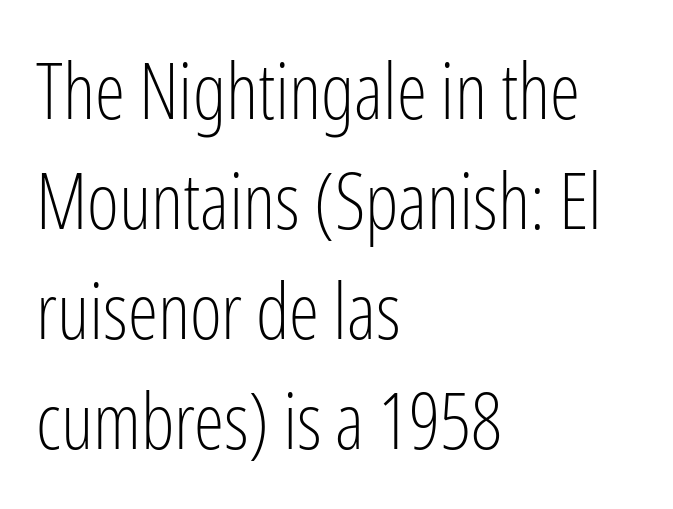
{"serif": "no", "italic": "no", "bold": "no", "weight": "light", "width": "condensed", "stroke_contrast": "low", "x_height": "medium", "monospaced": "no", "underline": "no", "align": "left", "line_spacing": "normal", "line_spacing_ratio": 1.43, "letter_spacing": "normal", "letter_spacing_em": 0.0, "glyph_px": 77}
